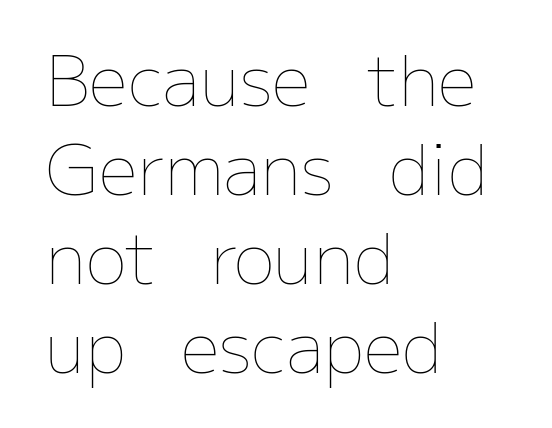
Spacing verdict: proportional, widths tailored to each character. Words float on clear page, feet unadorned. Notice how the passage keeps a crisp vertical edge on the left only. The type is set solid horizontally, with unmodified tracking. Ascenders rise straight up at ninety degrees.
